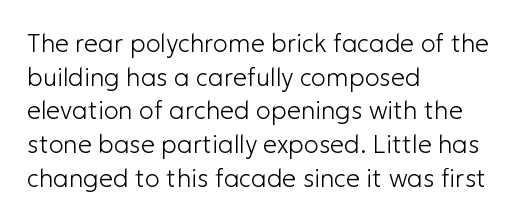
Honestly, there is no underline to notice here at all. When letters stand straight like this, we call the style roman or upright. The passage shown stacks its lines at a standard gap. Horizontal alignment here is leftward, the default for most running prose. Ink coverage per letter is moderate at most.
